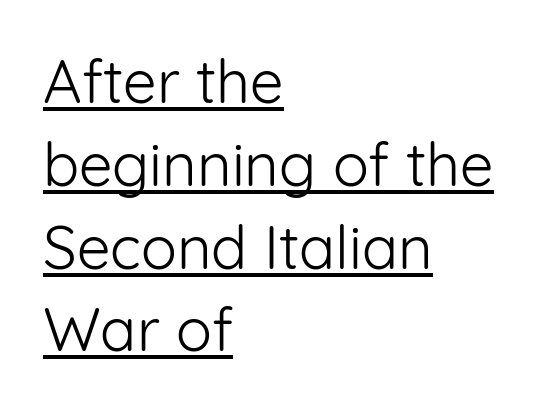
The image shows 60 px light sans-serif type, upright; set left-aligned, normal line spacing (1.38x), normal letter spacing, underlined; low stroke contrast and a medium x-height.
